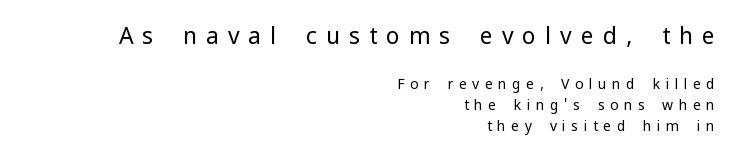
Q: Is the text bold? A: No.
Q: Is the text italic (slanted)? A: No, it is upright.
Q: Is the text underlined? A: No.
Q: How is the paragraph aligned? A: Right-aligned.
Q: Is the spacing between letters normal or unusually wide? A: Unusually wide.
Q: Is the spacing between lines tight, normal or loose? A: Normal.
Q: Which block of text is set in a larger size, the first (top) or the second (bottom)? A: The first (top) one.
